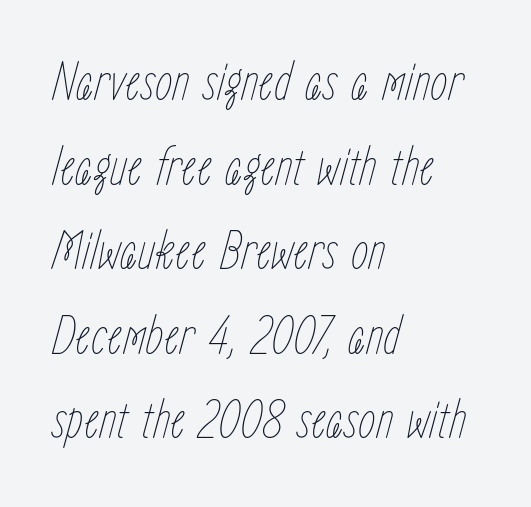
The image shows 56 px thin, condensed type, italic (leaning right); set left-aligned, normal line spacing (1.51x), normal letter spacing, not underlined; low stroke contrast and a medium x-height.
